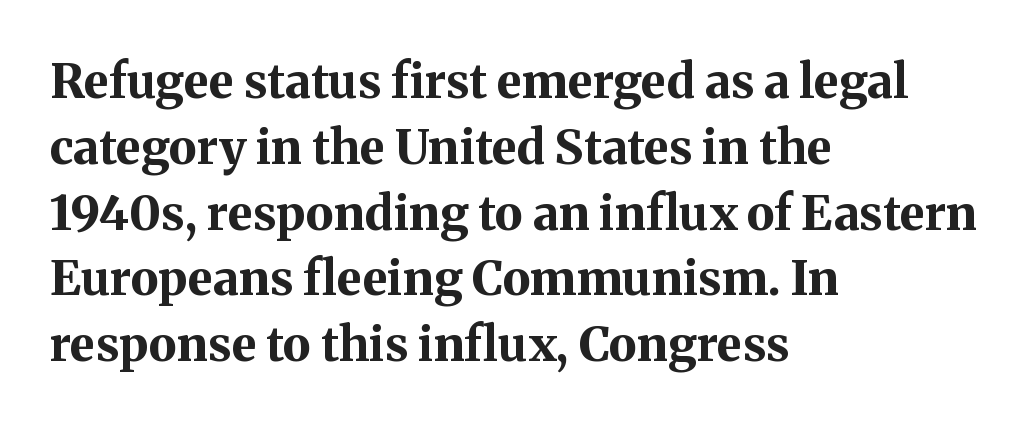
The image shows 48 px bold serif type, upright; set left-aligned, normal line spacing (1.37x), normal letter spacing, not underlined; medium stroke contrast and a medium x-height.
